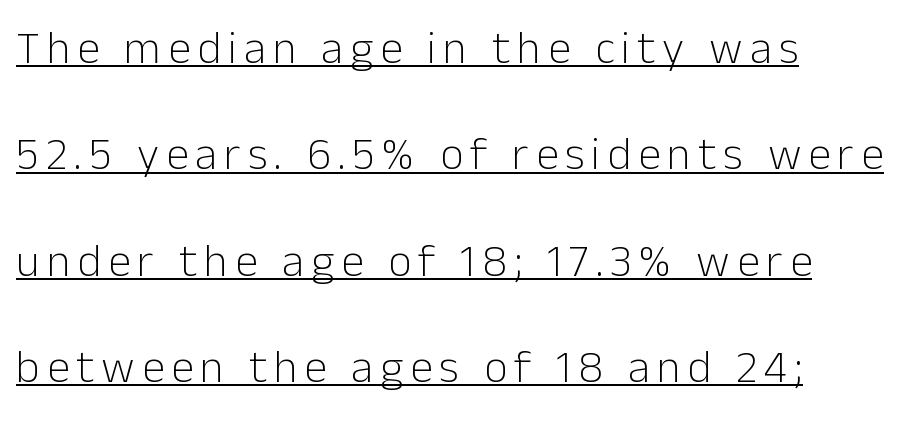
Compared with typical paragraphs, the rows here are farther apart. The string is rendered with underlining switched on. The text block is weighted toward the left margin, trailing off unevenly rightward. A typesetter would mark this as roman, not italic. The strokes are not fattened; the text isn't bold. Character widths vary here, with narrow letters taking less room than wide ones.
